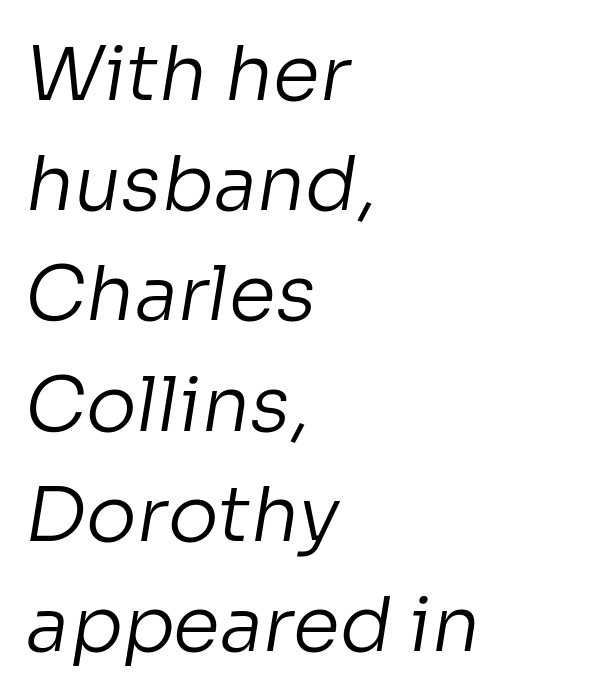
Proportional: the letters do not fall into vertical columns. Characters follow at the spacing the type designer built in. A normal amount of white space separates one row of letters from the next. Line starts are locked; line ends wander.
